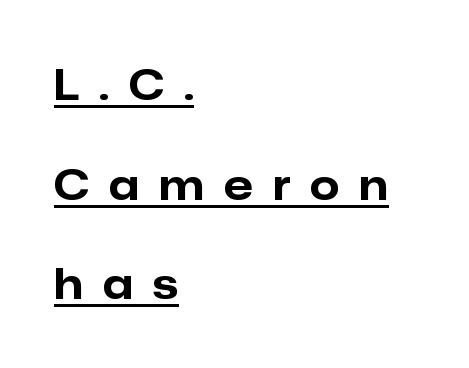
Students, this is bold: see how much ink each stroke carries. Each line of the rendering has a horizontal stroke beneath the glyphs. The lines are quadded left. The face used here is rendered with a markedly widened letterfit. Each letter keeps its own natural width here, so spacing adapts to shape.
